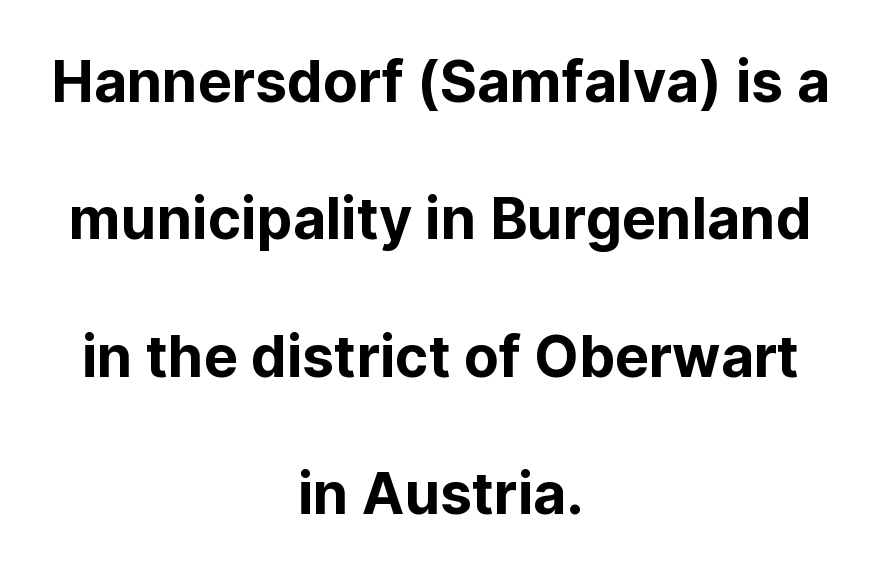
The image shows 57 px sans-serif type, upright; set centered, loose line spacing (2.41x), normal letter spacing, not underlined; low stroke contrast and a medium x-height.
